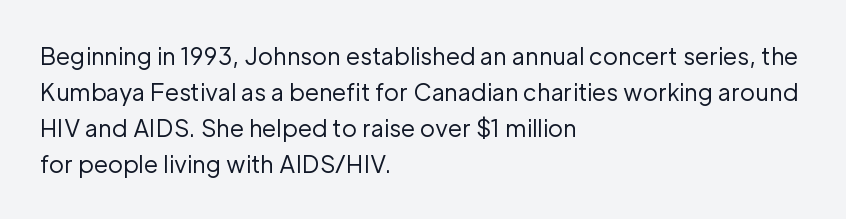
The foot of each line stays bare and open. It's the straight-up-and-down kind of type. The gaps between neighbouring characters are ordinary and unremarkable. A normal amount of white space separates one row of letters from the next. Typeset ragged right — the left edge is the straight one. Is the stroke heavy? The answer is a plain regular-or-lighter.
